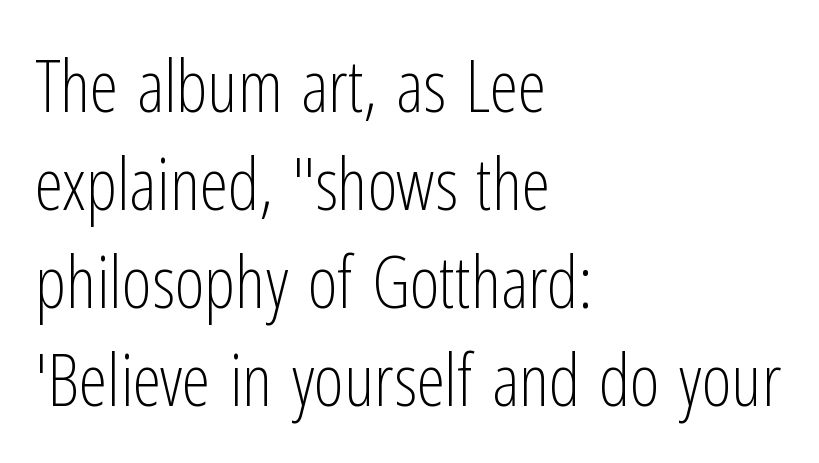
Q: Is the text bold? A: No.
Q: Is the text italic (slanted)? A: No, it is upright.
Q: Is the typeface a serif or a sans-serif typeface? A: Sans-serif.
Q: Is the text underlined? A: No.
Q: How is the paragraph aligned? A: Left-aligned.
Q: Is the spacing between letters normal or unusually wide? A: Normal.
Q: Is the spacing between lines tight, normal or loose? A: Normal.
Q: Width (condensed, normal, or wide)? A: Condensed.
Q: Stroke contrast? A: Low.
Q: x-height? A: Medium.
Q: Monospaced? A: No.
